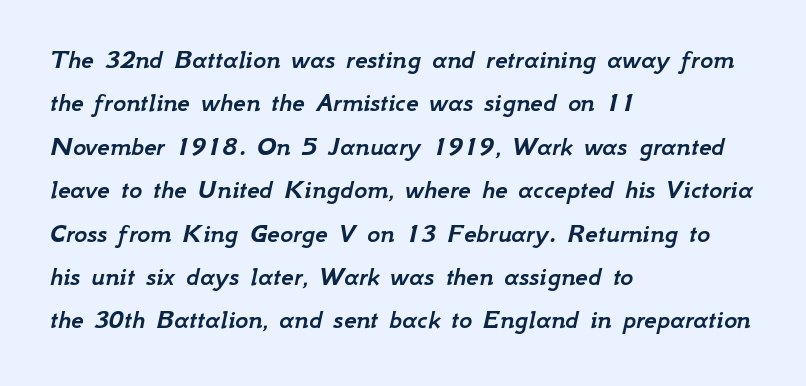
{"italic": "yes", "lean": "right", "slant_degrees": 12, "width": "normal", "stroke_contrast": "low", "x_height": "small", "monospaced": "no", "underline": "no", "align": "left", "line_spacing": "normal", "line_spacing_ratio": 1.55, "letter_spacing": "normal", "letter_spacing_em": 0.0, "glyph_px": 28}
